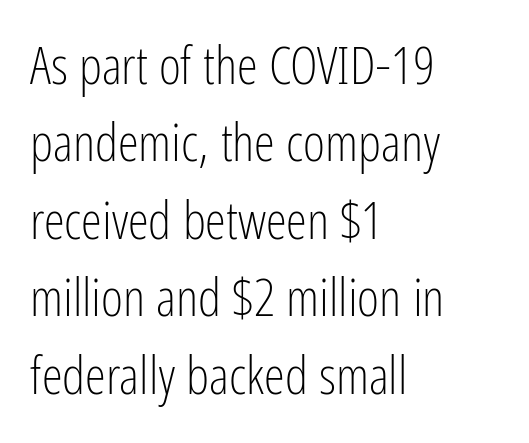
{"serif": "no", "italic": "no", "bold": "no", "weight": "light", "width": "condensed", "stroke_contrast": "low", "x_height": "medium", "monospaced": "no", "underline": "no", "align": "left", "line_spacing": "normal", "line_spacing_ratio": 1.46, "letter_spacing": "normal", "letter_spacing_em": 0.0, "glyph_px": 53}
